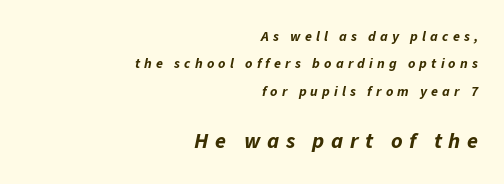
Q: Is the text bold? A: Yes.
Q: Is the text italic (slanted)? A: Yes, it leans right by about 11 degrees.
Q: Is the text underlined? A: No.
Q: How is the paragraph aligned? A: Right-aligned.
Q: Is the spacing between letters normal or unusually wide? A: Unusually wide.
Q: Is the spacing between lines tight, normal or loose? A: Loose.
Q: Which block of text is set in a larger size, the first (top) or the second (bottom)? A: The second (bottom) one.
